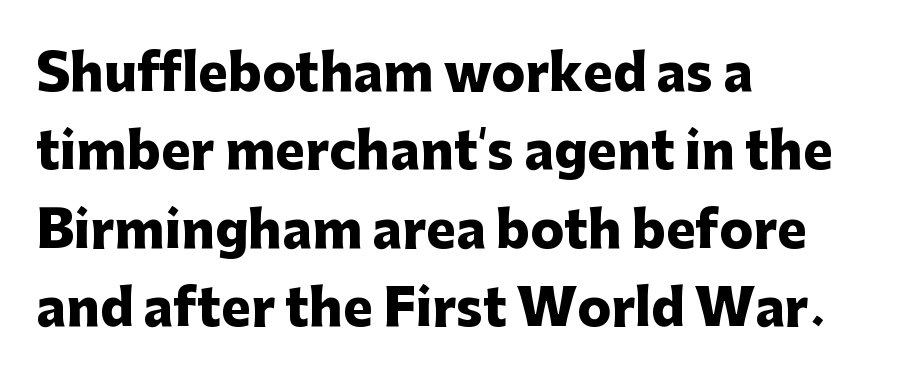
{"serif": "no", "italic": "no", "bold": "yes", "weight": "heavy", "width": "normal", "stroke_contrast": "low", "x_height": "medium", "monospaced": "no", "underline": "no", "align": "left", "line_spacing": "normal", "line_spacing_ratio": 1.57, "letter_spacing": "normal", "letter_spacing_em": 0.0, "glyph_px": 50}
